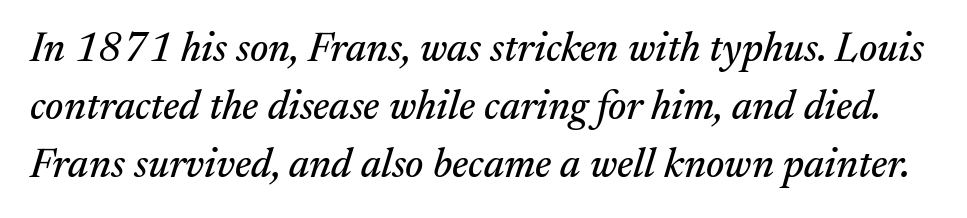
Summary of vertical rhythm: regular, with standard interline spacing. Look at the tracking — it's just the regular setting, nothing added. Spacing verdict: proportional, widths tailored to each character. Does the lettering tilt? It does — this is italic. This is serif lettering, the kind often seen in printed books. The specimen omits any rule beneath the text block's lines.
